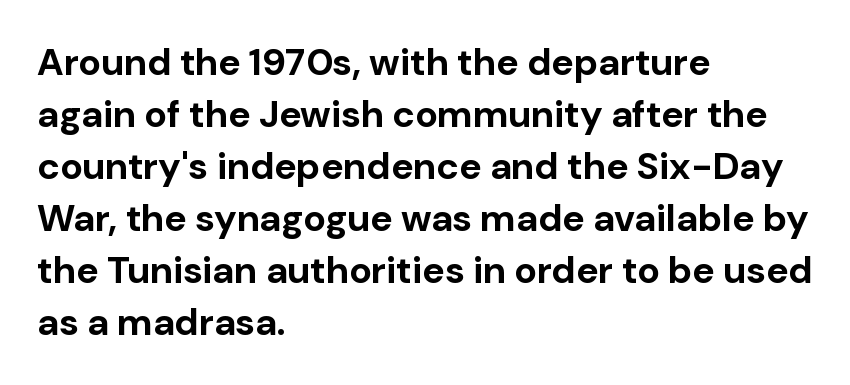
The image shows 38 px bold sans-serif type, upright; set left-aligned, normal line spacing (1.37x), normal letter spacing, not underlined; low stroke contrast and a medium x-height.
